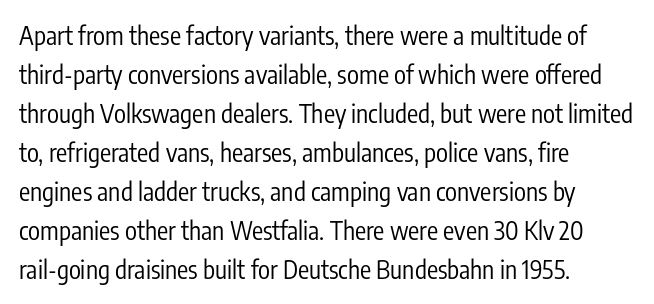
The image shows 25 px text type, upright; set left-aligned, normal line spacing (1.56x), normal letter spacing, not underlined.
